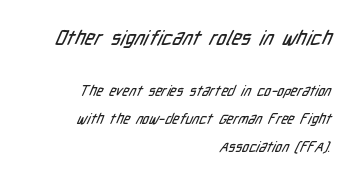
The image shows 20 px text type; set right-aligned, loose line spacing (1.97x), normal letter spacing, not underlined; the first (top) block is 1.43x larger.
